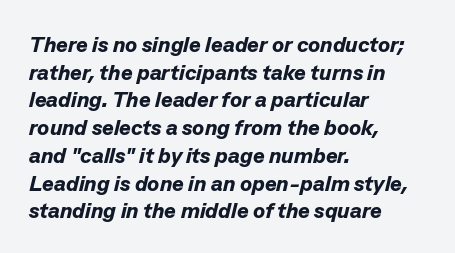
Which margin do the lines hug? The left one — the right edge is uneven. These lines sit exactly where default settings would place them. When letters slant like this, we call the style italic. The passage shown is not underscored anywhere. Words appear dense and cohesive because spacing is normal. The letters are bold, with thick, heavy strokes.
